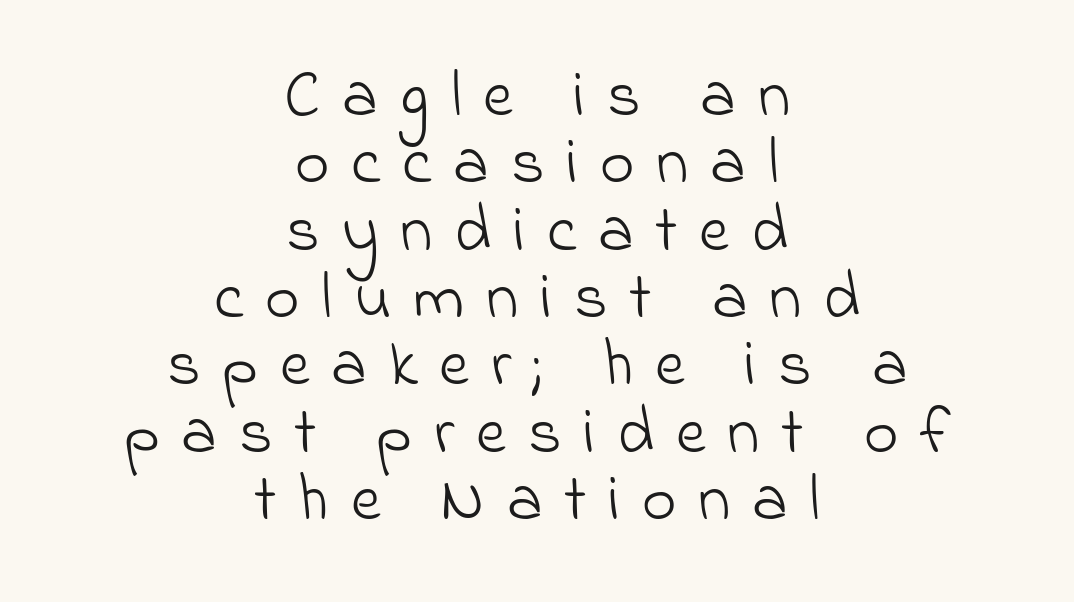
To sum up the face: it is a sans, with no serifs. Students, note that the glyphs here are deliberately spaced far apart. Proportional: the letters do not fall into vertical columns. The rendering positions every line midway between the sides.
